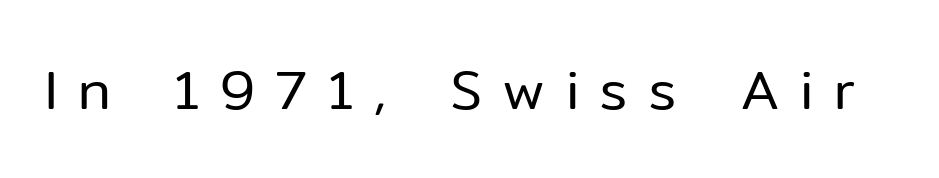
{"serif": "no", "italic": "no", "bold": "no", "weight": "regular", "width": "normal", "stroke_contrast": "low", "x_height": "medium", "monospaced": "no", "underline": "no", "letter_spacing": "wide", "letter_spacing_em": 0.37, "glyph_px": 55}
